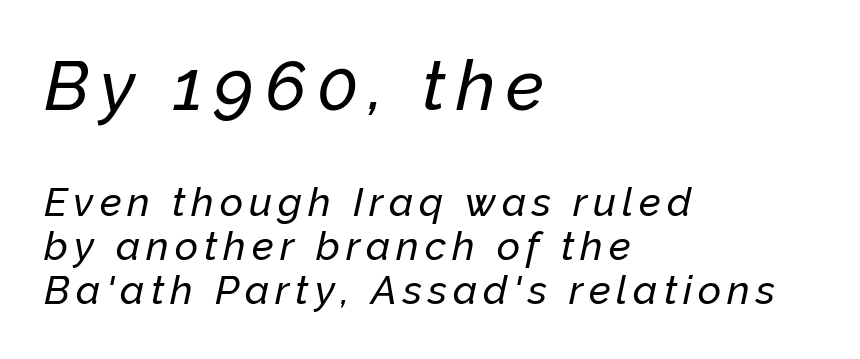
The image shows 70 px text type, italic (leaning right); set left-aligned, tight line spacing (1.11x), not underlined; the first (top) block is 1.75x larger; low stroke contrast and a medium x-height.
